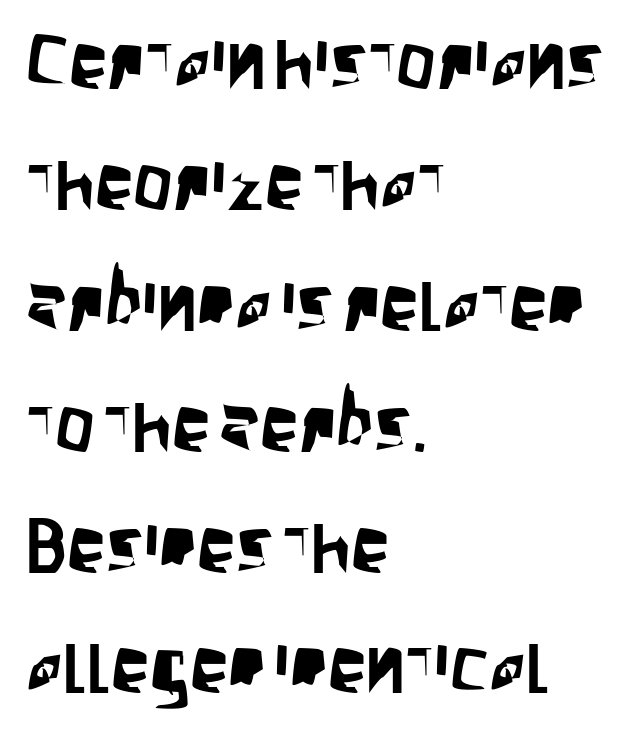
The image shows 78 px condensed sans-serif type, upright; set left-aligned, normal line spacing (1.55x), normal letter spacing, not underlined; low stroke contrast and a large x-height.
